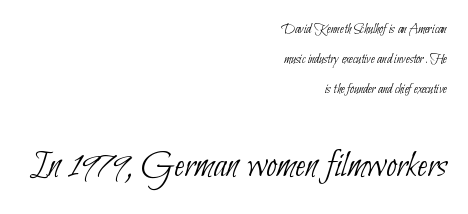
The image shows 39 px thin, condensed sans-serif type; set right-aligned, loose line spacing (2.14x), normal letter spacing, not underlined; the second (bottom) block is 2.79x larger; low stroke contrast and a small x-height.
